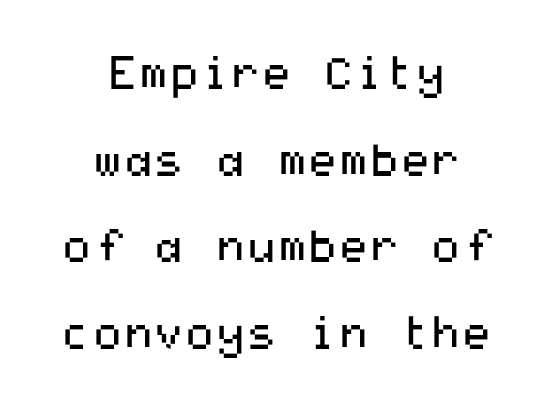
{"serif": "no", "italic": "no", "bold": "no", "weight": "regular", "width": "wide", "stroke_contrast": "medium", "x_height": "medium", "underline": "no", "align": "center", "line_spacing": "loose", "line_spacing_ratio": 1.97, "letter_spacing": "normal", "letter_spacing_em": 0.0, "glyph_px": 44}
